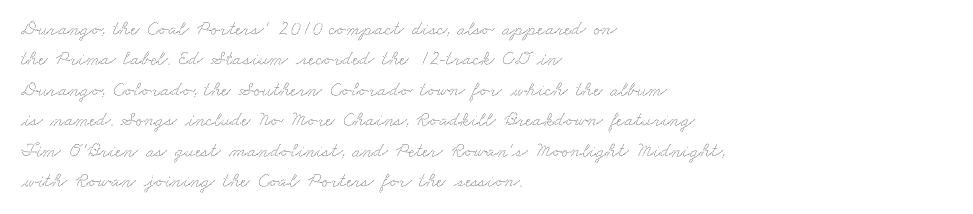
The letterforms sit shoulder to shoulder at normal distance. Regarding leading, the lines here are spaced in the standard way. The lines are quadded left. Beneath every word, the page is bare.
